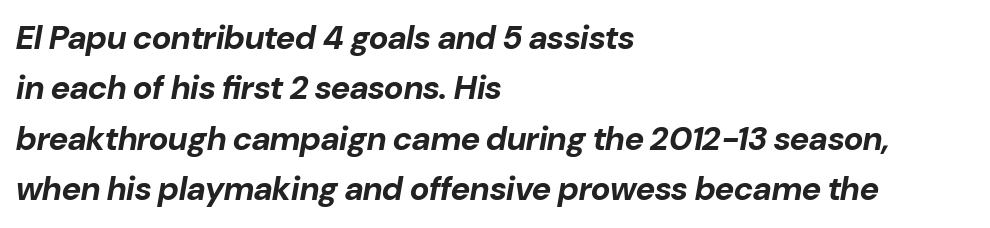
{"italic": "yes", "lean": "right", "slant_degrees": 10, "bold": "yes", "weight": "bold", "width": "normal", "stroke_contrast": "low", "x_height": "medium", "monospaced": "no", "underline": "no", "align": "left", "line_spacing": "normal", "line_spacing_ratio": 1.53, "letter_spacing": "normal", "letter_spacing_em": 0.0, "glyph_px": 33}
